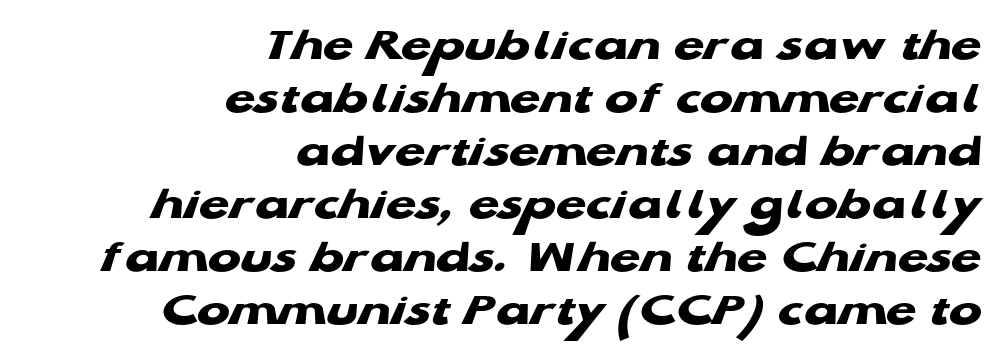
The image shows 49 px heavy, wide sans-serif type; set right-aligned, tight line spacing (1.08x), normal letter spacing, not underlined; low stroke contrast and a medium x-height.
